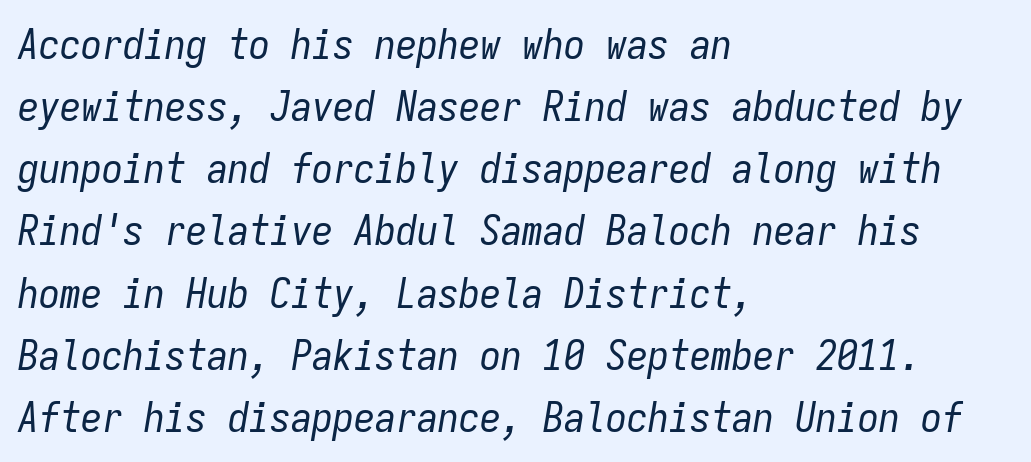
The image shows 42 px regular-weight, condensed type, italic (leaning right), monospaced; set left-aligned, normal line spacing (1.48x), normal letter spacing, not underlined; low stroke contrast and a medium x-height.
